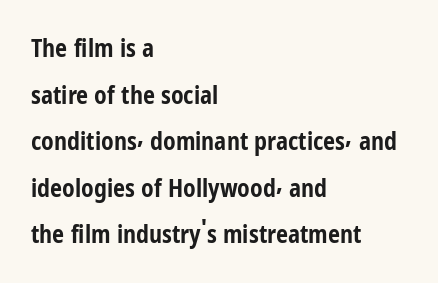
The image shows 24 px bold type, upright; set left-aligned, loose line spacing (1.94x), normal letter spacing, not underlined.
